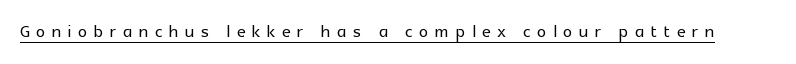
Q: Is the text italic (slanted)? A: No, it is upright.
Q: Is the text underlined? A: Yes.
Q: Is the spacing between letters normal or unusually wide? A: Unusually wide.
